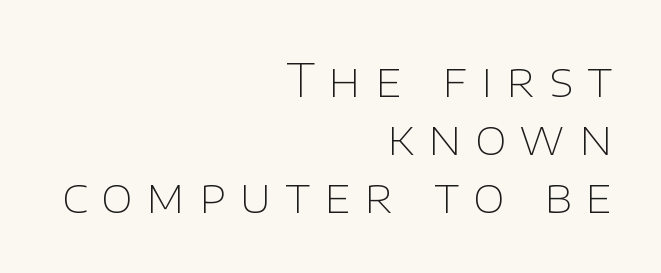
The typeface has the unassuming heft of standard copy or less. Spacing between characters has been opened up far beyond the box default. Each new line begins a customary step beneath the previous one. Type style note: lacks serifs. Is this a fixed-width face? No — the glyphs have proportional, varying widths. The glyphs are unaccompanied by any horizontal stroke below them.
